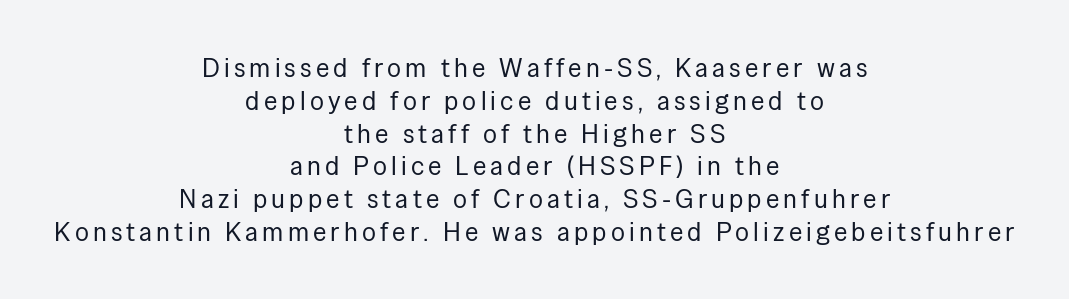
Compared with typical paragraphs, the rows here are spaced about the same. If you drew a line through each stem, it would be perfectly vertical. The space directly below the letters is spotless. On a weight scale, this lands at 450 or below. Both edges are ragged and mirror each other, which tells us the setting is centered.
